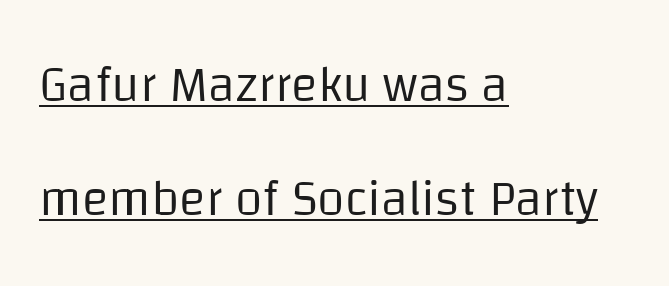
Q: Is the text bold? A: No.
Q: Is the text italic (slanted)? A: No, it is upright.
Q: Is the typeface a serif or a sans-serif typeface? A: Sans-serif.
Q: Is the text underlined? A: Yes.
Q: How is the paragraph aligned? A: Left-aligned.
Q: Is the spacing between letters normal or unusually wide? A: Normal.
Q: Is the spacing between lines tight, normal or loose? A: Loose.
Q: Width (condensed, normal, or wide)? A: Normal.
Q: Stroke contrast? A: Low.
Q: x-height? A: Large.
Q: Monospaced? A: No.
